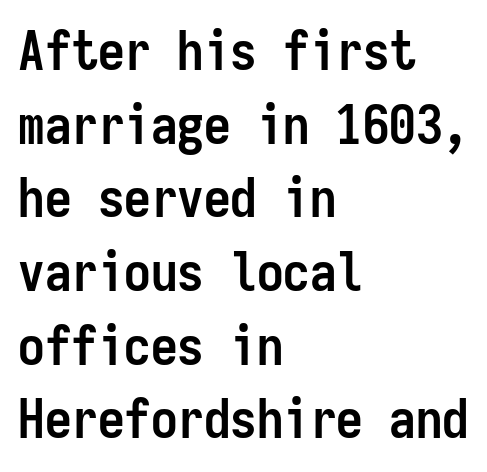
{"serif": "no", "italic": "no", "bold": "yes", "weight": "semibold", "width": "condensed", "stroke_contrast": "low", "x_height": "medium", "monospaced": "yes", "underline": "no", "align": "left", "line_spacing": "normal", "line_spacing_ratio": 1.39, "letter_spacing": "normal", "letter_spacing_em": 0.0, "glyph_px": 53}
